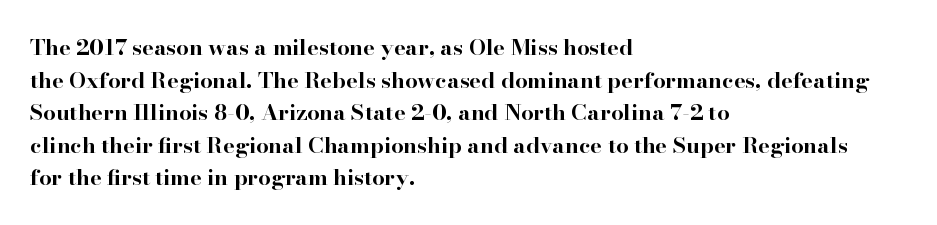
{"italic": "no", "bold": "yes", "underline": "no", "align": "left", "line_spacing": "normal", "line_spacing_ratio": 1.48, "letter_spacing": "normal", "letter_spacing_em": 0.0, "glyph_px": 22}
